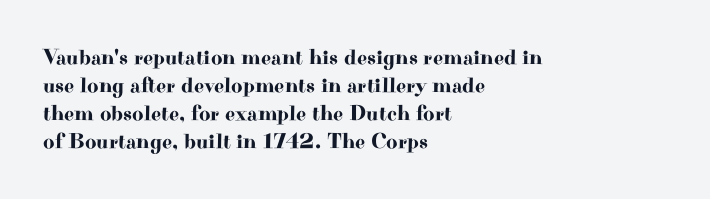
Q: Is the text italic (slanted)? A: No, it is upright.
Q: Is the text underlined? A: No.
Q: How is the paragraph aligned? A: Left-aligned.
Q: Is the spacing between letters normal or unusually wide? A: Normal.
Q: Is the spacing between lines tight, normal or loose? A: Normal.
